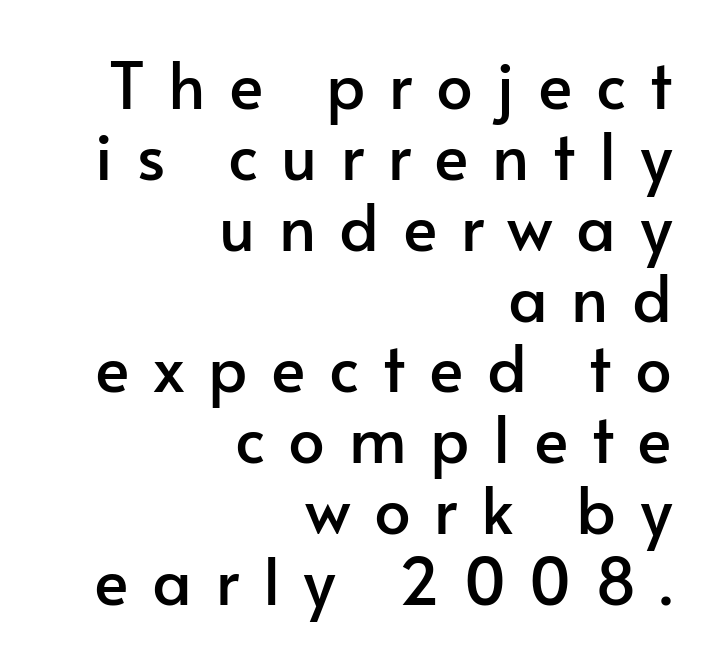
The image shows 65 px sans-serif type, upright; set right-aligned, tight line spacing (1.09x), unusually wide letter spacing (+0.36 em), not underlined; low stroke contrast and a small x-height.
